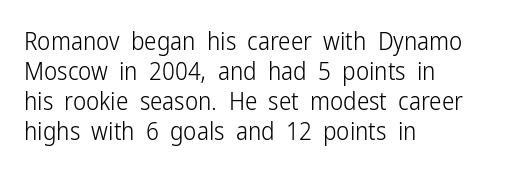
The image shows 25 px text type, upright; set left-aligned, line spacing 1.2x, normal letter spacing, not underlined.
